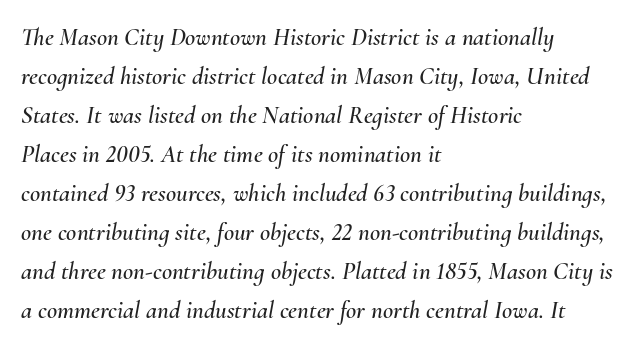
{"italic": "yes", "lean": "right", "slant_degrees": 10, "underline": "no", "align": "left", "line_spacing": "normal", "line_spacing_ratio": 1.56, "letter_spacing": "normal", "letter_spacing_em": 0.0, "glyph_px": 25}
